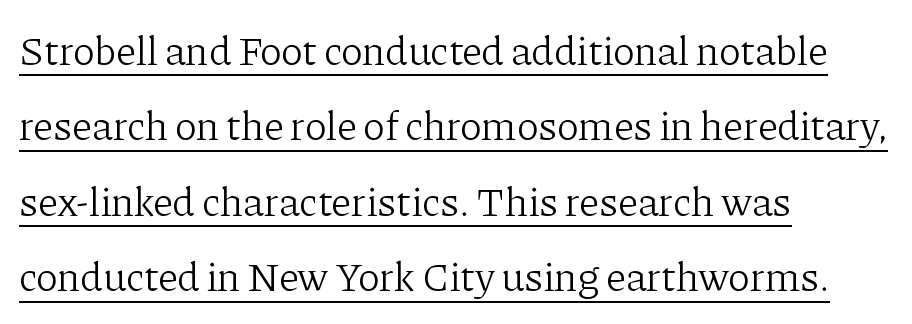
Q: Is the text bold? A: No.
Q: Is the text italic (slanted)? A: No, it is upright.
Q: Is the typeface a serif or a sans-serif typeface? A: Serif.
Q: Is the text underlined? A: Yes.
Q: How is the paragraph aligned? A: Left-aligned.
Q: Is the spacing between letters normal or unusually wide? A: Normal.
Q: Width (condensed, normal, or wide)? A: Normal.
Q: Stroke contrast? A: Low.
Q: x-height? A: Medium.
Q: Monospaced? A: No.
